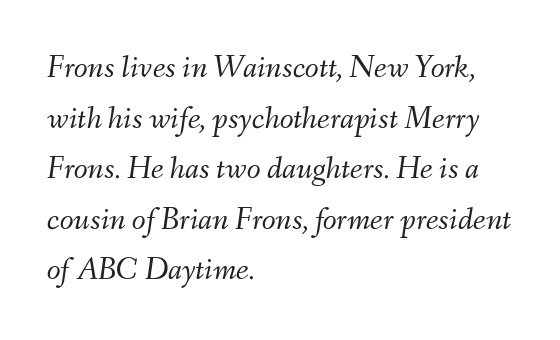
The image shows 32 px light type, italic (leaning right); set left-aligned, normal line spacing (1.58x), normal letter spacing, not underlined; medium stroke contrast and a small x-height.
